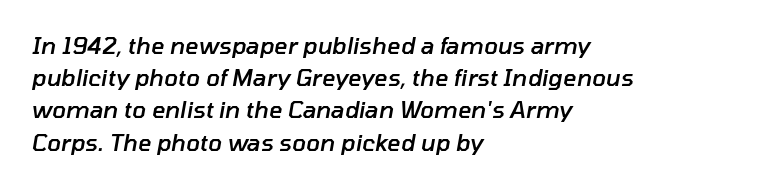
{"italic": "yes", "lean": "right", "slant_degrees": 10, "bold": "semi", "underline": "no", "align": "left", "line_spacing": "normal", "line_spacing_ratio": 1.4, "letter_spacing": "normal", "letter_spacing_em": 0.0, "glyph_px": 23}
